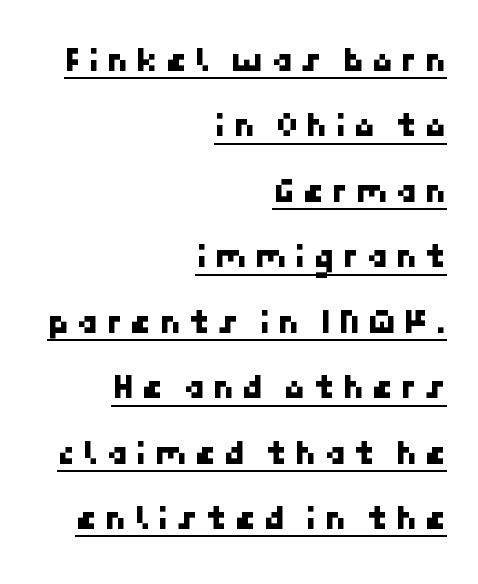
The image shows 35 px sans-serif type; set right-aligned, line spacing 1.87x, unusually wide letter spacing (+0.21 em), underlined; low stroke contrast and a medium x-height.
